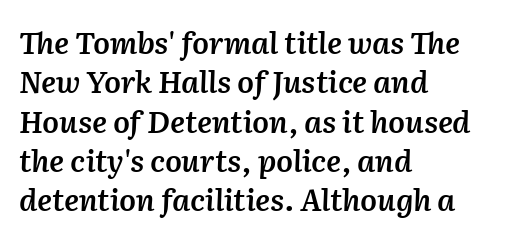
The image shows 30 px semibold type, italic (leaning right); set left-aligned, normal line spacing (1.31x), normal letter spacing, not underlined; medium stroke contrast and a medium x-height.
